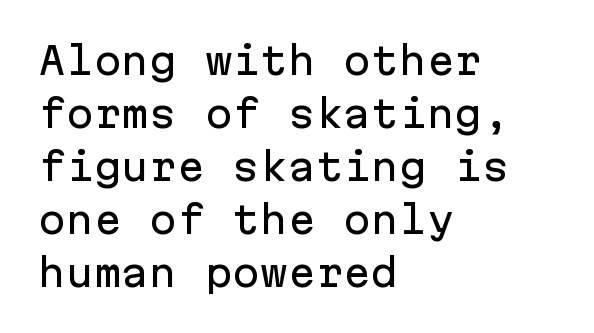
The baseline area is clear. A typesetter would call this monospace, since all characters share one set width. The lines are quadded left. Is there much room between lines? A standard amount, neither cramped nor airy. The horizontal fit of the characters is conventional and even.
